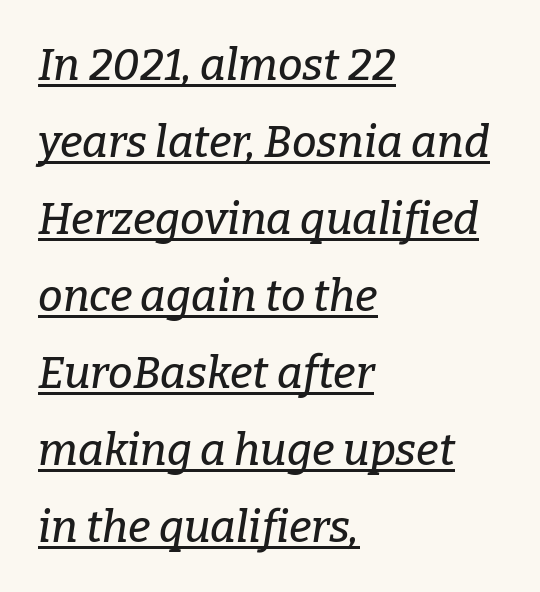
{"serif": "yes", "italic": "yes", "lean": "right", "slant_degrees": 9, "width": "normal", "stroke_contrast": "low", "x_height": "medium", "monospaced": "no", "underline": "yes", "align": "left", "line_spacing_ratio": 1.75, "letter_spacing": "normal", "letter_spacing_em": 0.0, "glyph_px": 44}
